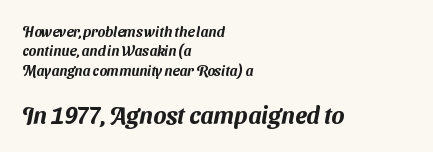
The image shows 24 px text type; set left-aligned, normal line spacing (1.38x), normal letter spacing, not underlined; the second (bottom) block is 1.71x larger.
